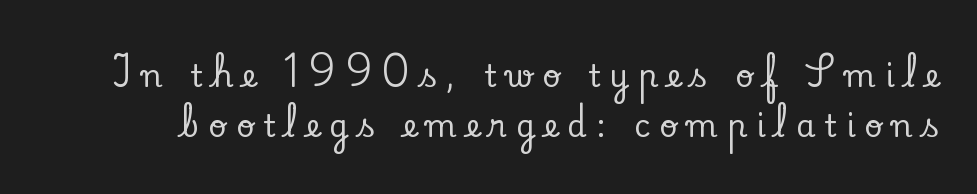
Spacing between characters has been opened up far beyond the box default. The lettering stays uniformly vertical, giving the passage a roman look. These lines sit exactly where default settings would place them. Nobody drew a line under any word here.
